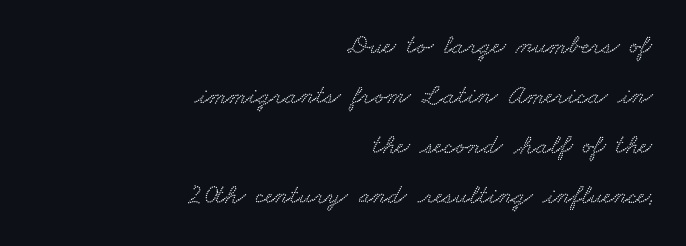
The image shows 27 px text type; set right-aligned, line spacing 1.85x, normal letter spacing, not underlined.
